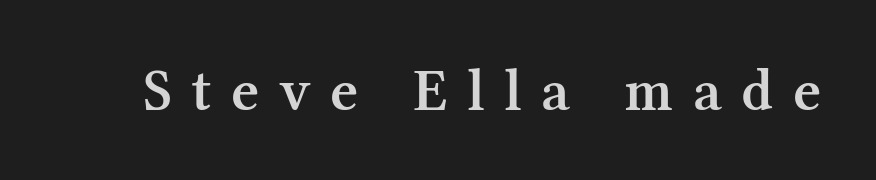
{"serif": "yes", "italic": "no", "bold": "semi", "weight": "semibold", "width": "normal", "stroke_contrast": "medium", "x_height": "medium", "monospaced": "no", "underline": "no", "letter_spacing": "wide", "letter_spacing_em": 0.32, "glyph_px": 61}
